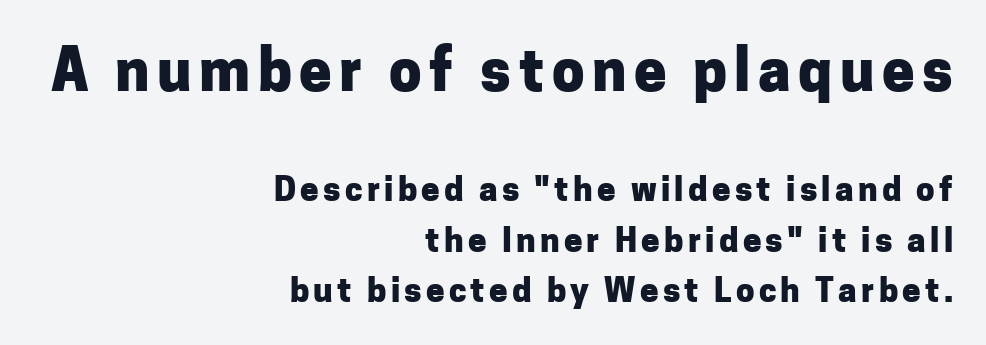
The image shows 58 px heavy sans-serif type, upright; set right-aligned, normal line spacing (1.53x), not underlined; the first (top) block is 1.76x larger; low stroke contrast and a medium x-height.
